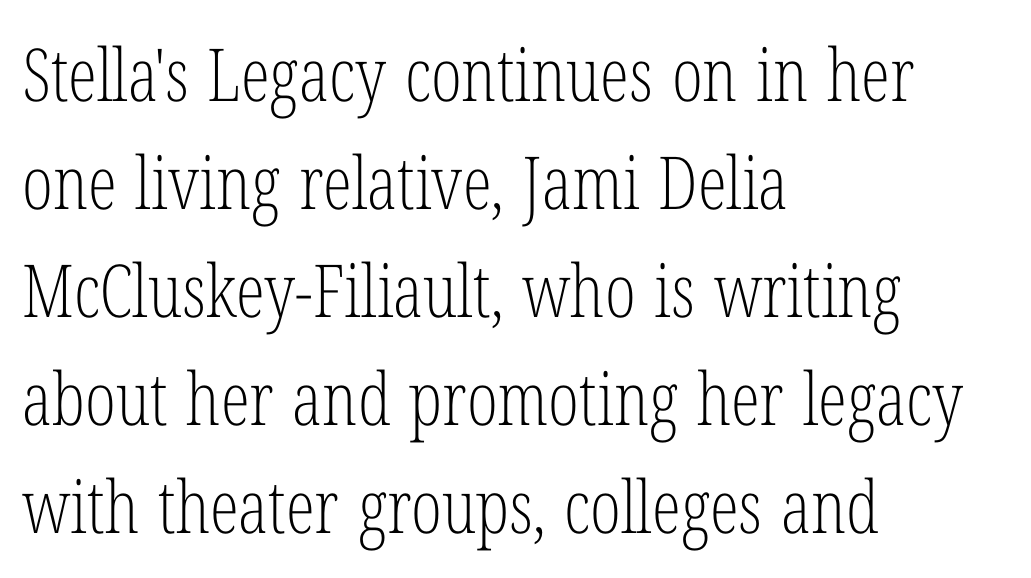
The image shows 73 px light, condensed serif type, upright; set left-aligned, normal line spacing (1.48x), normal letter spacing, not underlined; low stroke contrast and a medium x-height.
